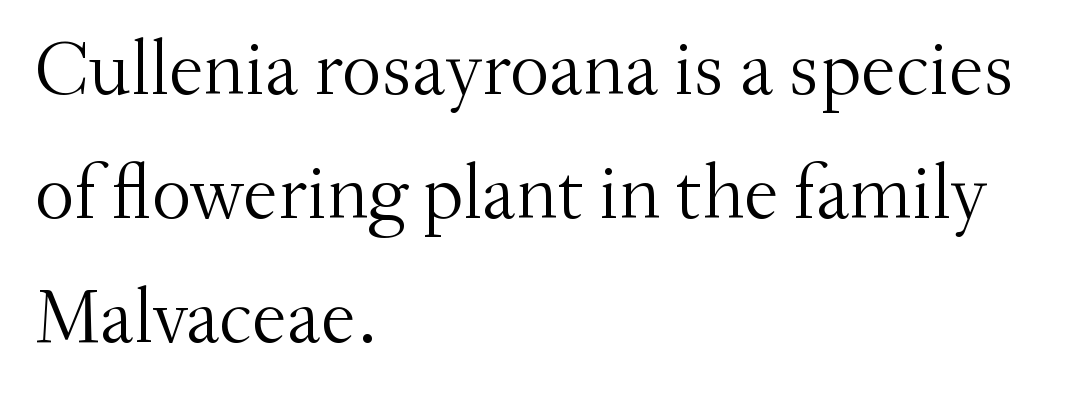
Q: Is the text bold? A: No.
Q: Is the text italic (slanted)? A: No, it is upright.
Q: Is the typeface a serif or a sans-serif typeface? A: Serif.
Q: Is the text underlined? A: No.
Q: How is the paragraph aligned? A: Left-aligned.
Q: Is the spacing between letters normal or unusually wide? A: Normal.
Q: Is the spacing between lines tight, normal or loose? A: Normal.
Q: Width (condensed, normal, or wide)? A: Normal.
Q: Stroke contrast? A: Medium.
Q: x-height? A: Small.
Q: Monospaced? A: No.
